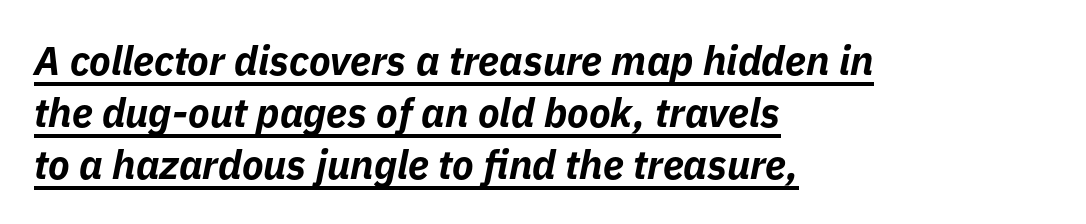
{"italic": "yes", "lean": "right", "slant_degrees": 11, "bold": "yes", "weight": "bold", "width": "normal", "stroke_contrast": "low", "x_height": "medium", "monospaced": "no", "underline": "yes", "align": "left", "line_spacing": "normal", "line_spacing_ratio": 1.3, "letter_spacing": "normal", "letter_spacing_em": 0.0, "glyph_px": 40}
